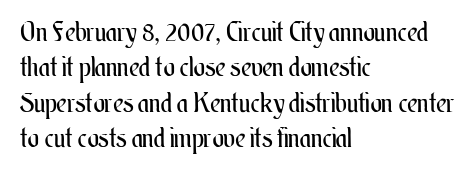
{"italic": "no", "bold": "no", "underline": "no", "align": "left", "line_spacing": "normal", "line_spacing_ratio": 1.31, "letter_spacing": "normal", "letter_spacing_em": 0.0, "glyph_px": 27}
